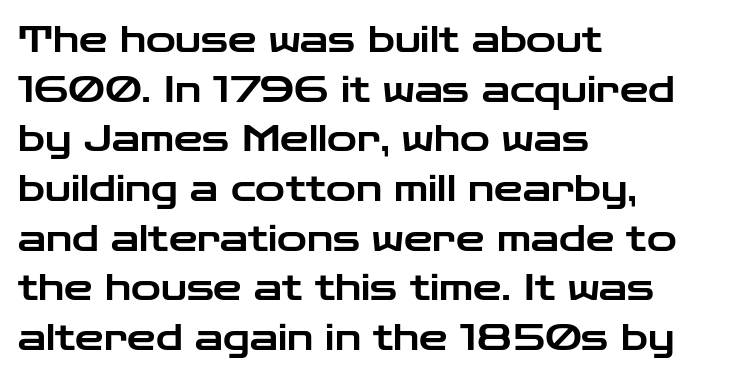
The image shows 36 px wide sans-serif type, upright; set left-aligned, normal line spacing (1.38x), normal letter spacing, not underlined; low stroke contrast and a medium x-height.
